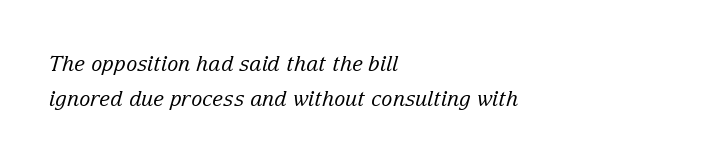
Q: Is the text bold? A: No.
Q: Is the text italic (slanted)? A: Yes, it leans right by about 15 degrees.
Q: Is the text underlined? A: No.
Q: How is the paragraph aligned? A: Left-aligned.
Q: Is the spacing between letters normal or unusually wide? A: Normal.
Q: Is the spacing between lines tight, normal or loose? A: Normal.
